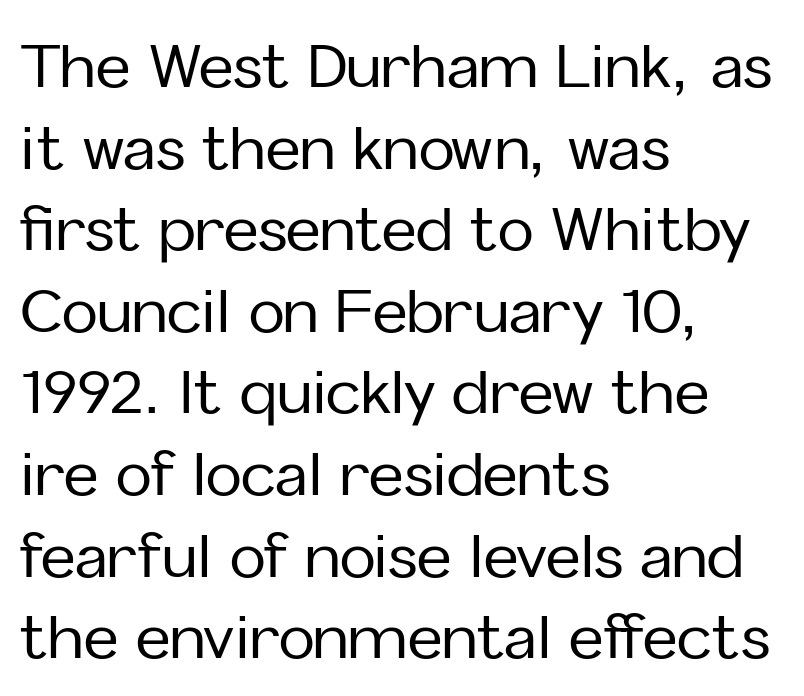
Words float on clear page, feet unadorned. The face used here is rendered with its standard letterfit. The letters stand upright; this is a roman face. You can tell from the bare stems that sans-serif type was used.
